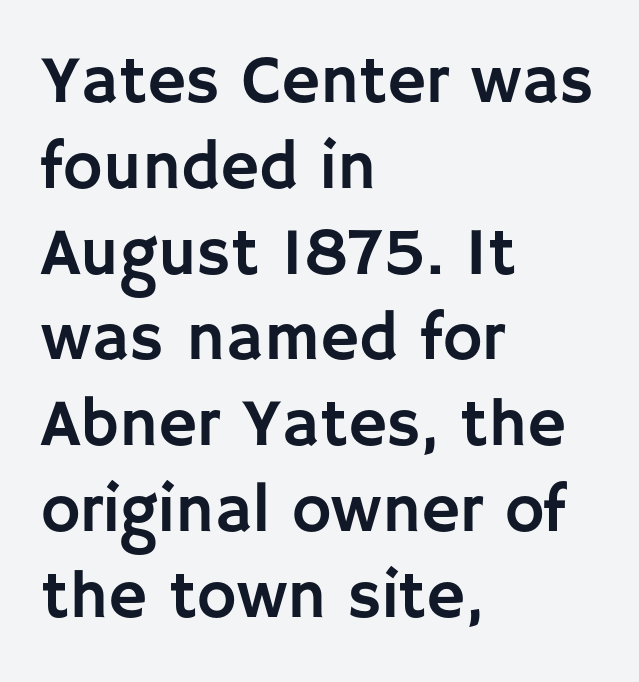
Q: Is the text italic (slanted)? A: No, it is upright.
Q: Is the typeface a serif or a sans-serif typeface? A: Sans-serif.
Q: Is the text underlined? A: No.
Q: How is the paragraph aligned? A: Left-aligned.
Q: Is the spacing between letters normal or unusually wide? A: Normal.
Q: Is the spacing between lines tight, normal or loose? A: Normal.
Q: Width (condensed, normal, or wide)? A: Normal.
Q: Stroke contrast? A: Low.
Q: x-height? A: Large.
Q: Monospaced? A: No.
